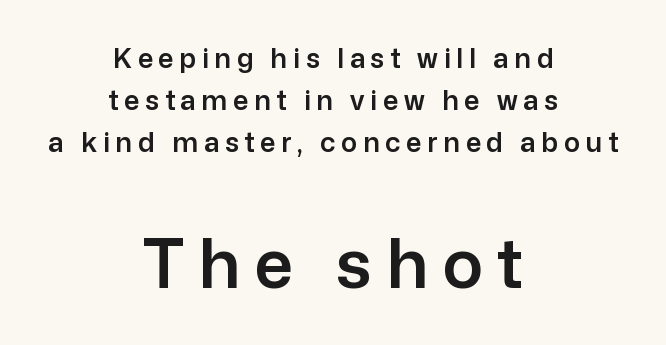
Q: Is the text italic (slanted)? A: No, it is upright.
Q: Is the typeface a serif or a sans-serif typeface? A: Sans-serif.
Q: Is the text underlined? A: No.
Q: How is the paragraph aligned? A: Centered.
Q: Is the spacing between letters normal or unusually wide? A: Unusually wide.
Q: Is the spacing between lines tight, normal or loose? A: Normal.
Q: Which block of text is set in a larger size, the first (top) or the second (bottom)? A: The second (bottom) one.
Q: Width (condensed, normal, or wide)? A: Normal.
Q: Stroke contrast? A: Low.
Q: x-height? A: Medium.
Q: Monospaced? A: No.
